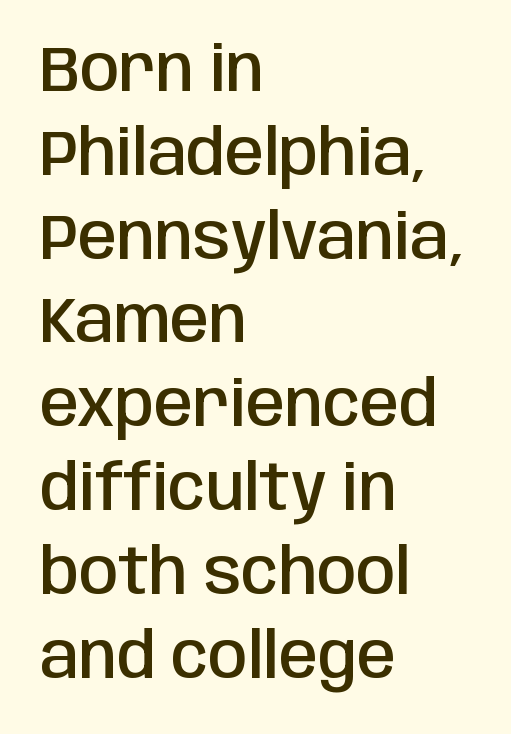
Q: Is the text bold? A: Semi-bold.
Q: Is the text italic (slanted)? A: No, it is upright.
Q: Is the typeface a serif or a sans-serif typeface? A: Sans-serif.
Q: Is the text underlined? A: No.
Q: How is the paragraph aligned? A: Left-aligned.
Q: Is the spacing between letters normal or unusually wide? A: Normal.
Q: Is the spacing between lines tight, normal or loose? A: Normal.
Q: Width (condensed, normal, or wide)? A: Condensed.
Q: Stroke contrast? A: Low.
Q: x-height? A: Large.
Q: Monospaced? A: No.
